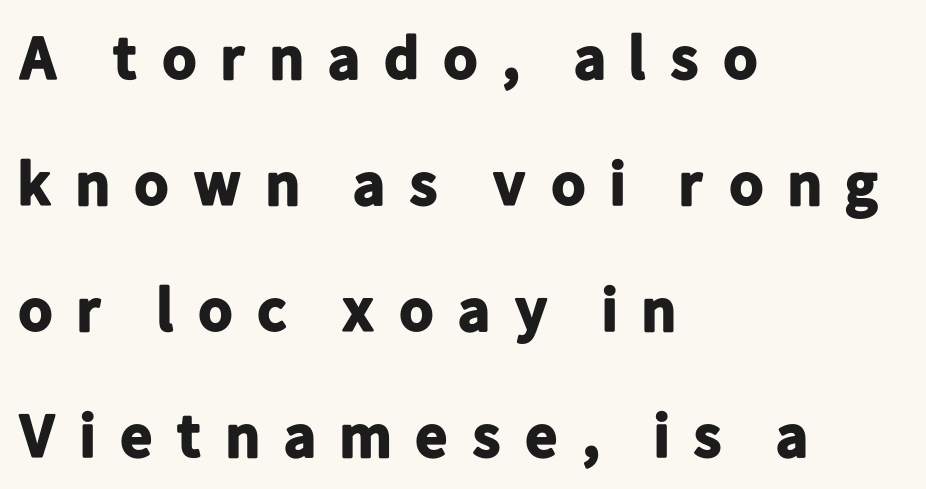
Q: Is the text bold? A: Yes.
Q: Is the text italic (slanted)? A: No, it is upright.
Q: Is the typeface a serif or a sans-serif typeface? A: Sans-serif.
Q: Is the text underlined? A: No.
Q: How is the paragraph aligned? A: Left-aligned.
Q: Is the spacing between letters normal or unusually wide? A: Unusually wide.
Q: Is the spacing between lines tight, normal or loose? A: Loose.
Q: Width (condensed, normal, or wide)? A: Normal.
Q: Stroke contrast? A: Low.
Q: x-height? A: Medium.
Q: Monospaced? A: No.
